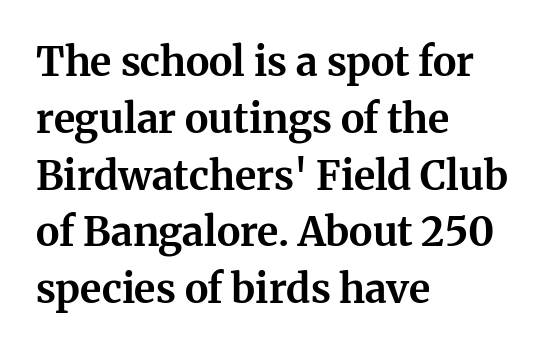
The image shows 40 px bold serif type, upright; set left-aligned, normal line spacing (1.42x), normal letter spacing, not underlined; medium stroke contrast and a medium x-height.
